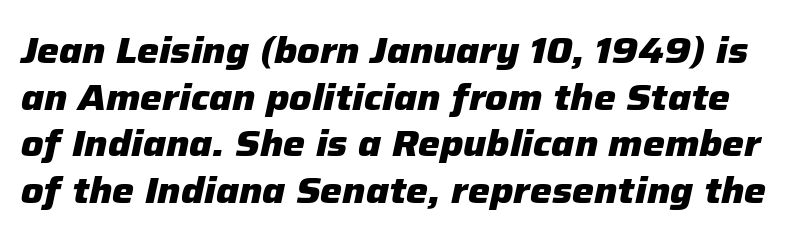
The image shows 37 px heavy type, italic (leaning right); set normal line spacing (1.26x), normal letter spacing, not underlined; low stroke contrast and a medium x-height.
